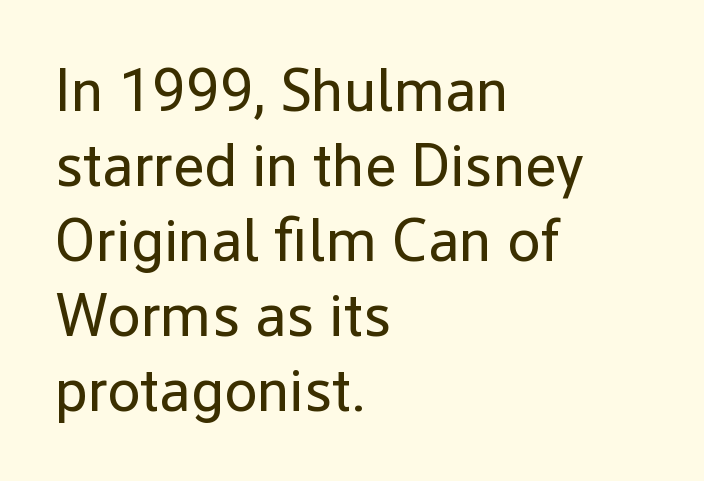
{"serif": "no", "italic": "no", "bold": "no", "weight": "regular", "width": "normal", "stroke_contrast": "low", "x_height": "medium", "monospaced": "no", "underline": "no", "align": "left", "line_spacing": "normal", "line_spacing_ratio": 1.25, "letter_spacing": "normal", "letter_spacing_em": 0.0, "glyph_px": 60}
